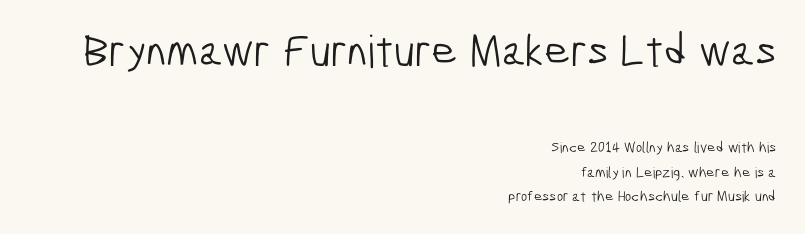
{"serif": "no", "bold": "no", "weight": "light", "width": "condensed", "stroke_contrast": "low", "x_height": "medium", "monospaced": "no", "underline": "no", "align": "right", "line_spacing": "normal", "line_spacing_ratio": 1.66, "letter_spacing": "normal", "letter_spacing_em": 0.0, "larger_block": "first", "size_ratio": 3.0, "glyph_px": 45}
